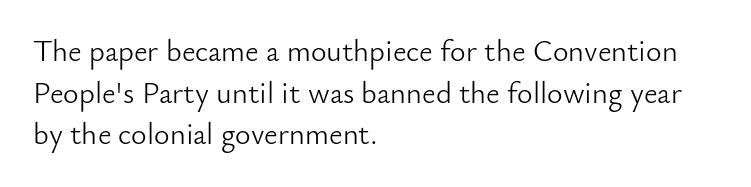
Q: Is the text bold? A: No.
Q: Is the text italic (slanted)? A: No, it is upright.
Q: Is the typeface a serif or a sans-serif typeface? A: Sans-serif.
Q: Is the text underlined? A: No.
Q: How is the paragraph aligned? A: Left-aligned.
Q: Is the spacing between letters normal or unusually wide? A: Normal.
Q: Is the spacing between lines tight, normal or loose? A: Normal.
Q: Width (condensed, normal, or wide)? A: Normal.
Q: Stroke contrast? A: Low.
Q: x-height? A: Small.
Q: Monospaced? A: No.
